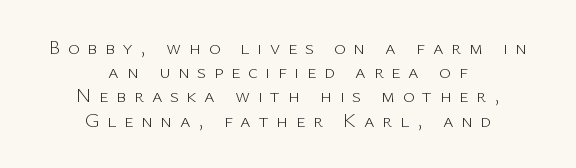
{"italic": "no", "bold": "no", "underline": "no", "align": "center", "line_spacing_ratio": 1.21, "letter_spacing": "wide", "letter_spacing_em": 0.38, "glyph_px": 20}
